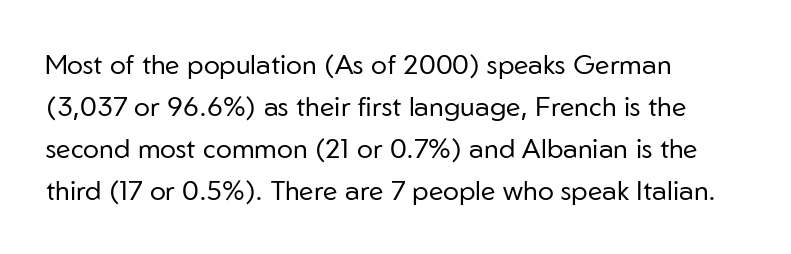
Q: Is the text bold? A: No.
Q: Is the text italic (slanted)? A: No, it is upright.
Q: Is the text underlined? A: No.
Q: How is the paragraph aligned? A: Left-aligned.
Q: Is the spacing between letters normal or unusually wide? A: Normal.
Q: Is the spacing between lines tight, normal or loose? A: Normal.
